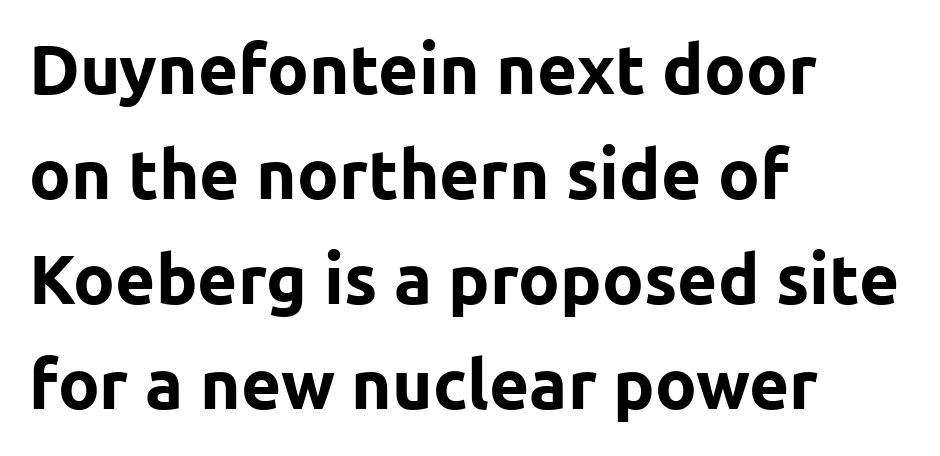
{"serif": "no", "italic": "no", "bold": "yes", "weight": "bold", "width": "normal", "stroke_contrast": "low", "x_height": "medium", "monospaced": "no", "underline": "no", "align": "left", "line_spacing": "normal", "line_spacing_ratio": 1.52, "letter_spacing": "normal", "letter_spacing_em": 0.0, "glyph_px": 69}
